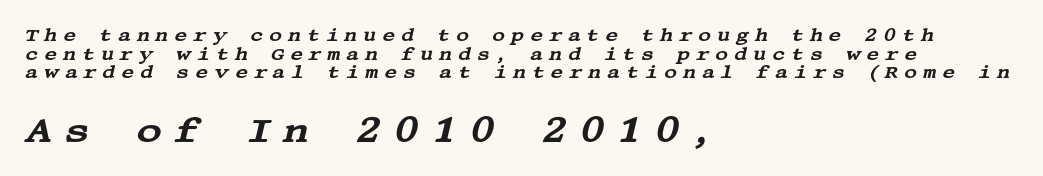
Is the lower block the larger one? Yes — the lower block carries the bigger type. Beneath every word, the page is bare. The rendering anchors every line to the left-hand side. Words appear elongated and porous because spacing is wide. Little horizontal feet cap the strokes, marking this as serif type.
